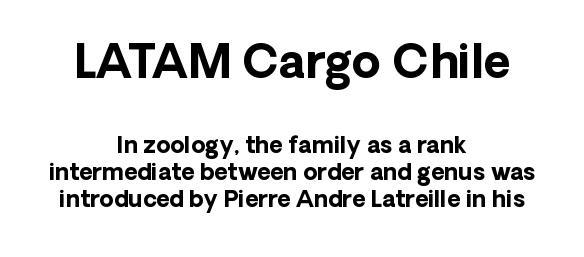
The passage shown begins with its larger block and ends with its smaller one. Here the designer chose a conventional face with non-uniform glyph widths. Is the type bold? Yes — the strokes are clearly thick and heavy. Students, note that the glyphs here touch the page at normal intervals. A student would call this center alignment; a typographer would say set centered. Letterform terminals end flat and unadorned throughout the passage.
